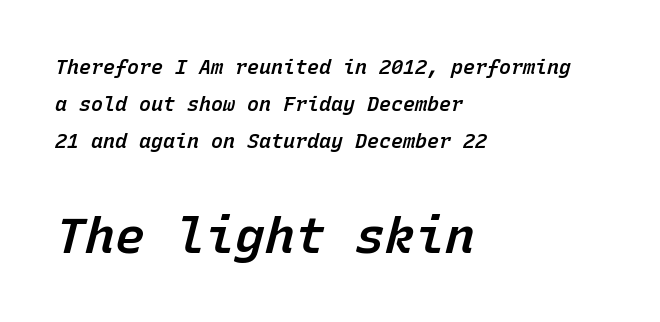
The image shows 50 px semibold type, italic (leaning right), monospaced; set left-aligned, line spacing 1.84x, normal letter spacing, not underlined; the second (bottom) block is 2.5x larger; low stroke contrast and a medium x-height.
